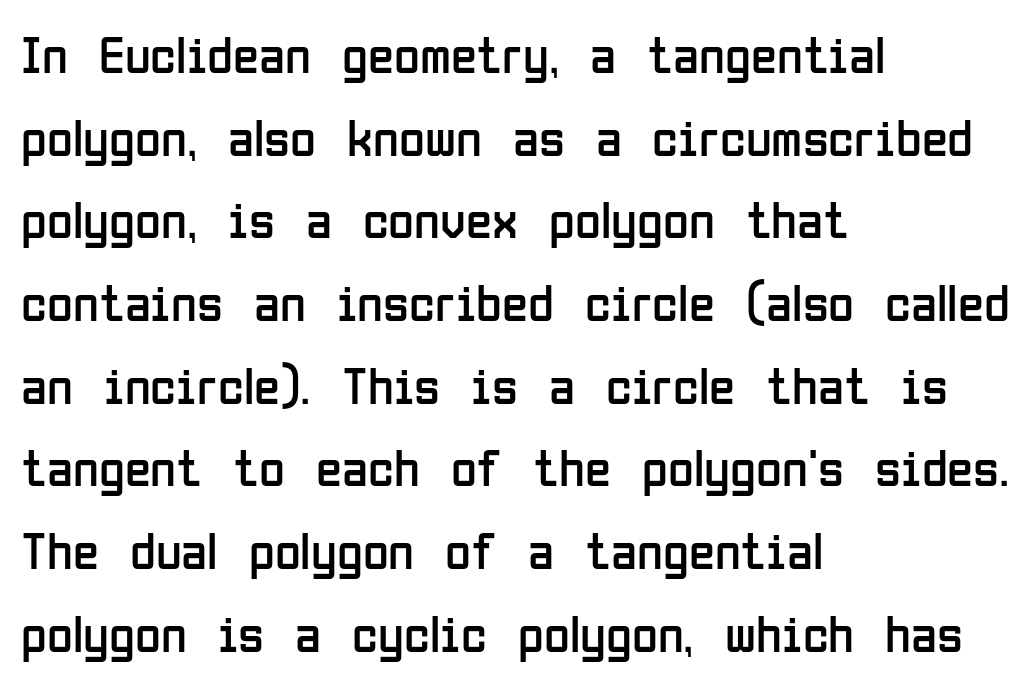
The image shows 53 px regular-weight, condensed sans-serif type, upright; set left-aligned, normal line spacing (1.56x), normal letter spacing, not underlined; low stroke contrast and a medium x-height.
